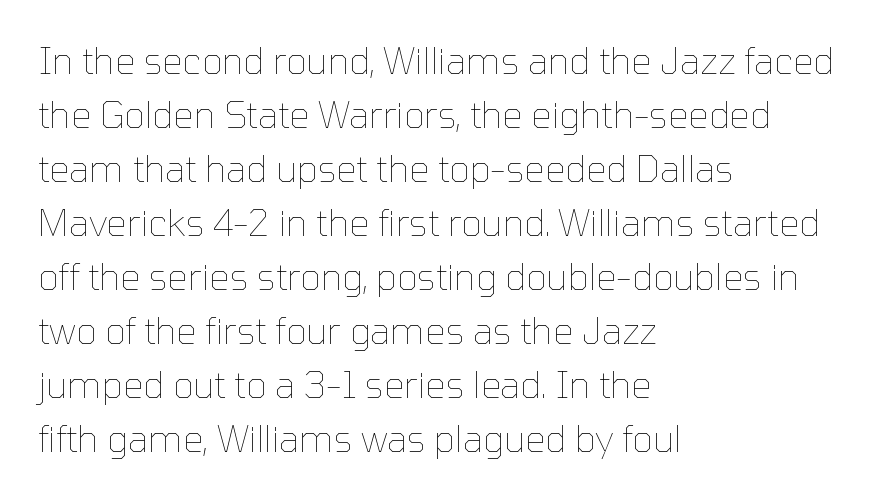
Ascenders rise straight up at ninety degrees. The paragraph has a hard left edge and a soft right edge. Honestly, the letter spacing is just normal — you wouldn't notice it. Character widths vary here, with narrow letters taking less room than wide ones. The strokes carry an ordinary text weight at most. Line spacing here is normal.
